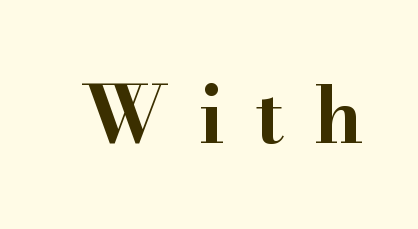
Proportional: the letters do not fall into vertical columns. Typesetter's note: full bold, strokes at maximum text heaviness. Note: serifs present on the glyphs. Letter spacing: wide.
